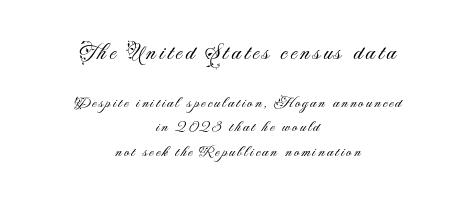
The image shows 24 px text type; set centered, normal line spacing (1.53x), not underlined; the first (top) block is 1.5x larger.
